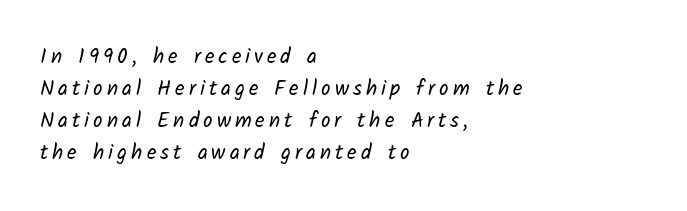
Q: Is the text bold? A: No.
Q: Is the text underlined? A: No.
Q: How is the paragraph aligned? A: Left-aligned.
Q: Is the spacing between lines tight, normal or loose? A: Normal.
